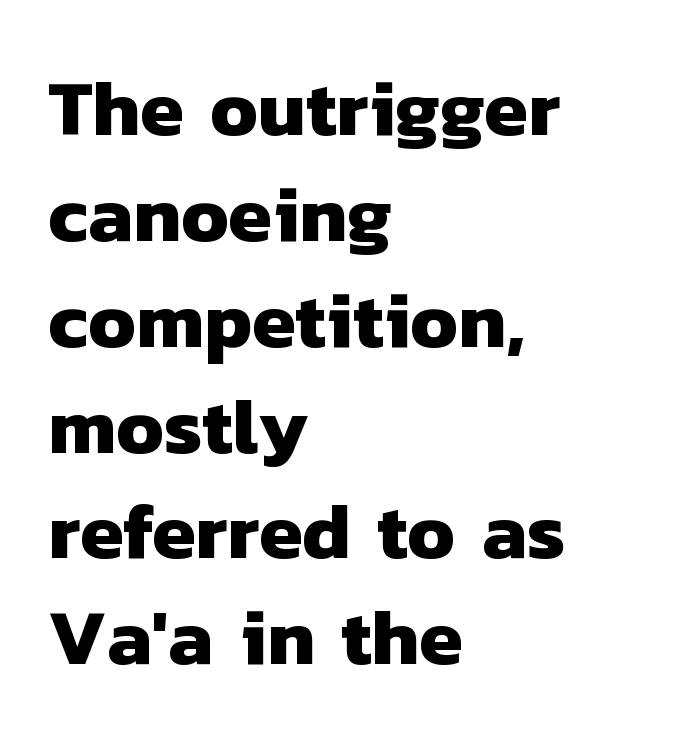
{"serif": "no", "bold": "yes", "weight": "heavy", "width": "normal", "stroke_contrast": "low", "x_height": "medium", "monospaced": "no", "underline": "no", "align": "left", "line_spacing": "normal", "line_spacing_ratio": 1.34, "letter_spacing": "normal", "letter_spacing_em": 0.0, "glyph_px": 79}
